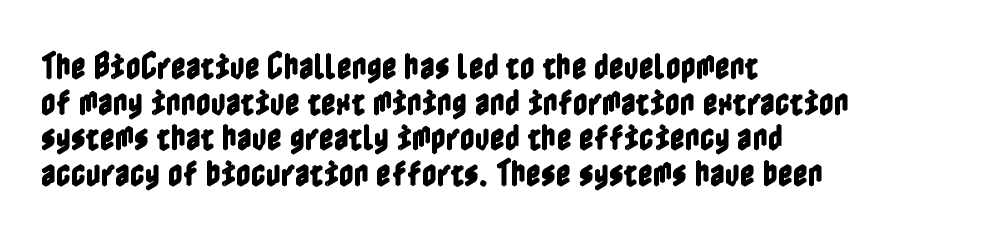
A roman cut, with each character standing at attention. The string is rendered with underlining switched off. Visually the block forms a straight wall on the left and a jagged coastline on the right. In terms of letterspacing, this is plain default setting.
